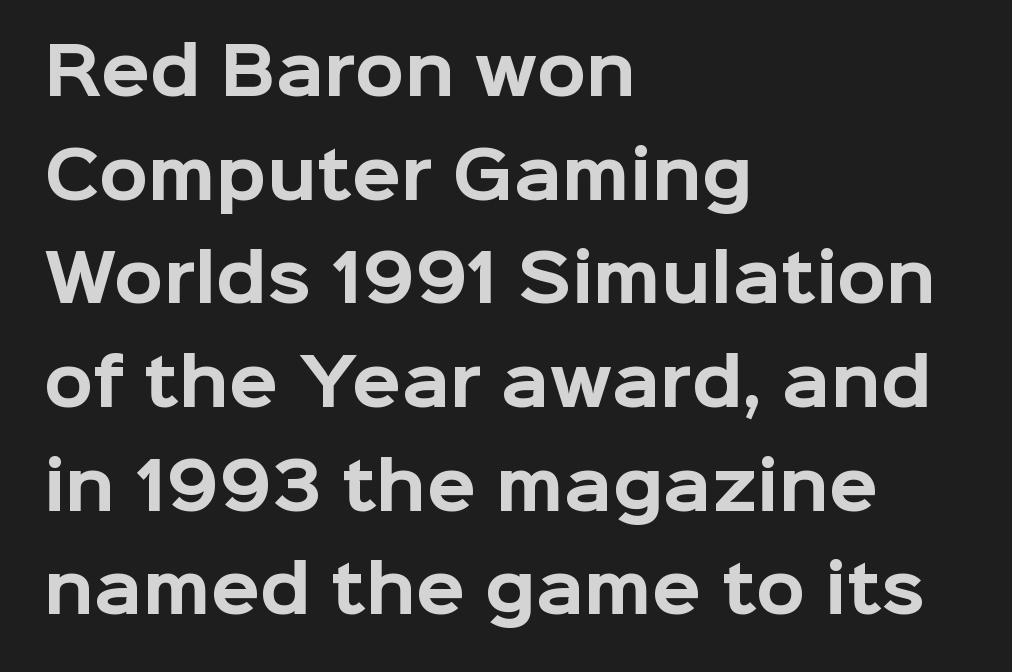
Q: Is the text bold? A: Yes.
Q: Is the text italic (slanted)? A: No, it is upright.
Q: Is the typeface a serif or a sans-serif typeface? A: Sans-serif.
Q: Is the text underlined? A: No.
Q: How is the paragraph aligned? A: Left-aligned.
Q: Is the spacing between letters normal or unusually wide? A: Normal.
Q: Is the spacing between lines tight, normal or loose? A: Normal.
Q: Width (condensed, normal, or wide)? A: Normal.
Q: Stroke contrast? A: Low.
Q: x-height? A: Medium.
Q: Monospaced? A: No.
